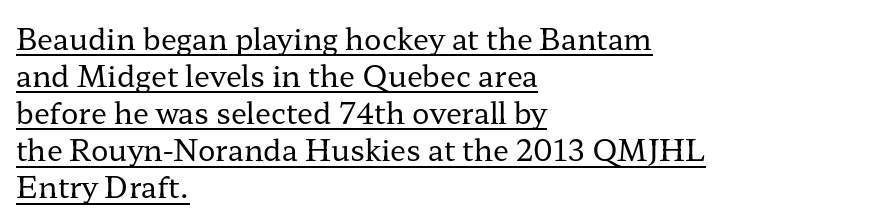
{"serif": "yes", "italic": "no", "bold": "no", "weight": "regular", "width": "wide", "stroke_contrast": "low", "x_height": "medium", "monospaced": "no", "underline": "yes", "align": "left", "line_spacing": "normal", "line_spacing_ratio": 1.28, "letter_spacing": "normal", "letter_spacing_em": 0.0, "glyph_px": 29}
